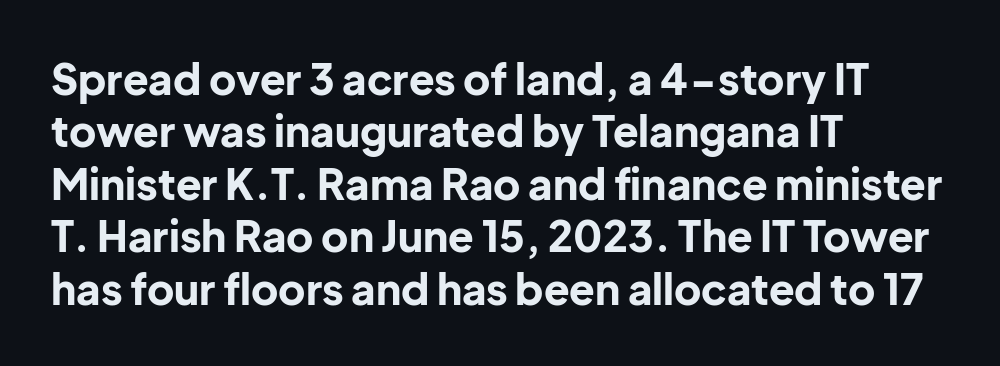
Q: Is the text bold? A: Yes.
Q: Is the text italic (slanted)? A: No, it is upright.
Q: Is the typeface a serif or a sans-serif typeface? A: Sans-serif.
Q: Is the text underlined? A: No.
Q: How is the paragraph aligned? A: Left-aligned.
Q: Is the spacing between letters normal or unusually wide? A: Normal.
Q: Is the spacing between lines tight, normal or loose? A: Normal.
Q: Width (condensed, normal, or wide)? A: Normal.
Q: Stroke contrast? A: Low.
Q: x-height? A: Medium.
Q: Monospaced? A: No.
